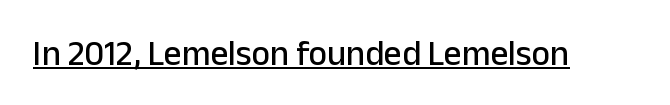
The image shows 35 px sans-serif type, upright; set normal letter spacing, underlined; low stroke contrast and a medium x-height.
